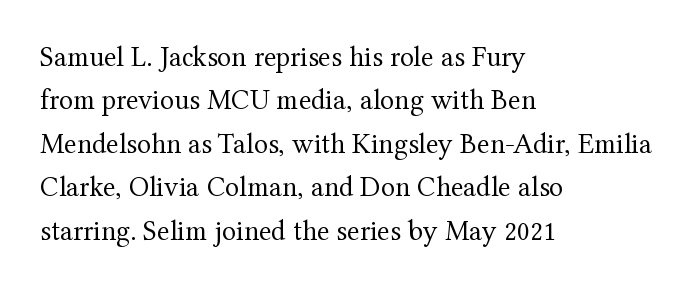
Italic: no, the glyphs are upright roman. Do the characters align in a grid? No, the font is proportional. Is this a heavy cut? Hardly; it is regular or lighter. Compared with a centered layout, this one pins lines to the left instead. The passage shown is not underscored anywhere. The type family on display is of the serif kind.
